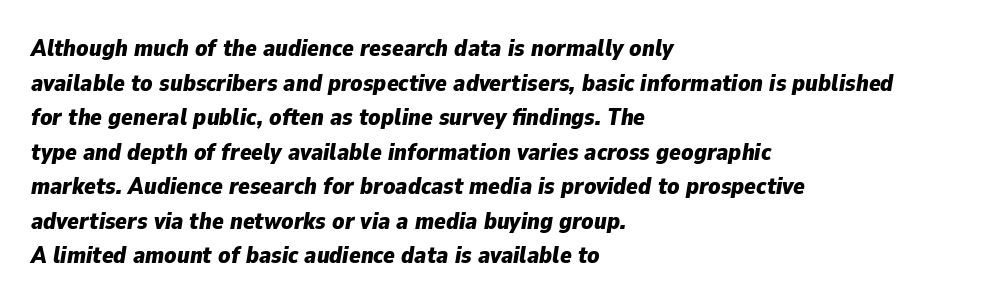
{"italic": "yes", "lean": "right", "slant_degrees": 9, "bold": "yes", "underline": "no", "align": "left", "line_spacing": "normal", "line_spacing_ratio": 1.44, "letter_spacing": "normal", "letter_spacing_em": 0.0, "glyph_px": 24}
